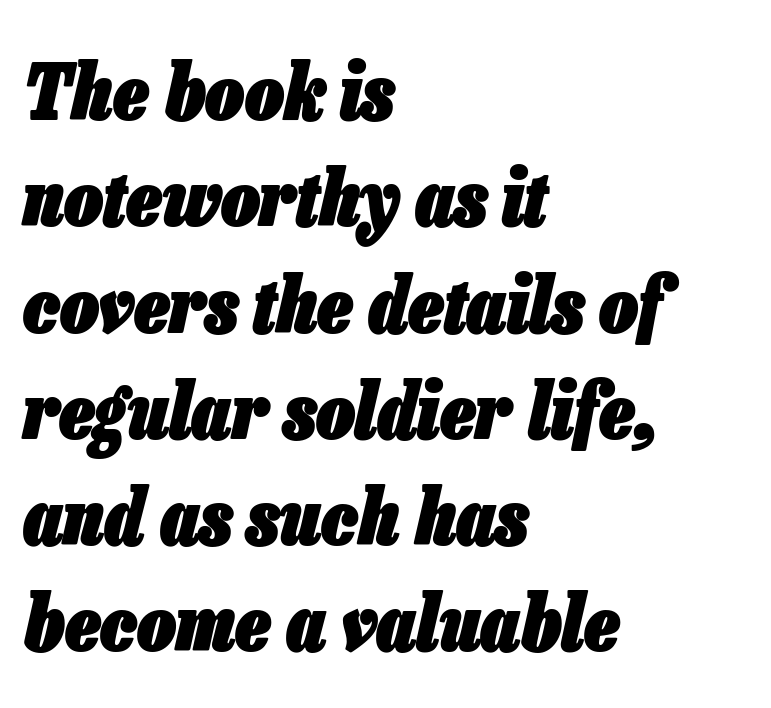
Q: Is the text bold? A: Yes.
Q: Is the text italic (slanted)? A: Yes, it leans right by about 13 degrees.
Q: Is the text underlined? A: No.
Q: How is the paragraph aligned? A: Left-aligned.
Q: Is the spacing between letters normal or unusually wide? A: Normal.
Q: Is the spacing between lines tight, normal or loose? A: Normal.
Q: Width (condensed, normal, or wide)? A: Condensed.
Q: Stroke contrast? A: Low.
Q: x-height? A: Medium.
Q: Monospaced? A: No.
